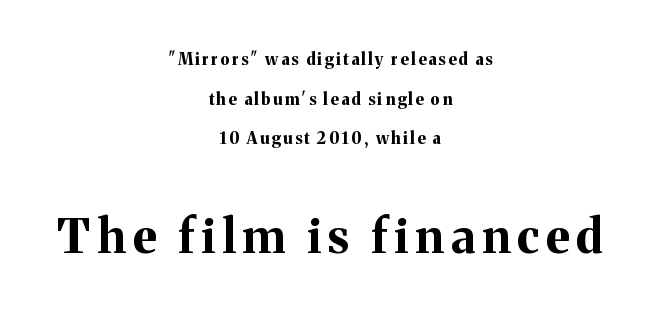
The image shows 47 px bold serif type, upright; set centered, loose line spacing (2.48x), not underlined; the second (bottom) block is 2.94x larger; medium stroke contrast and a medium x-height.
